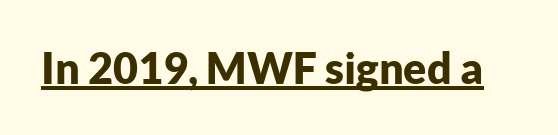
{"serif": "no", "italic": "no", "bold": "yes", "weight": "bold", "width": "normal", "stroke_contrast": "low", "x_height": "medium", "monospaced": "no", "underline": "yes", "letter_spacing": "normal", "letter_spacing_em": 0.0, "glyph_px": 43}
